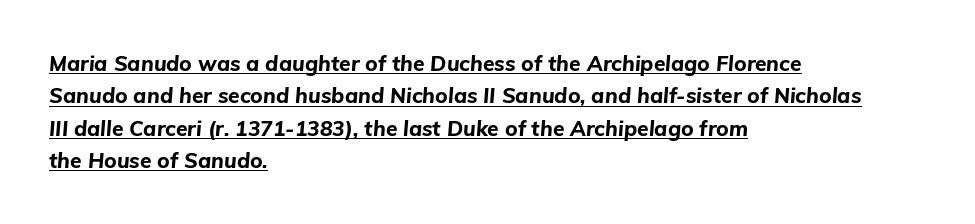
The image shows 21 px bold type, italic (leaning right); set left-aligned, normal line spacing (1.54x), normal letter spacing, underlined.
